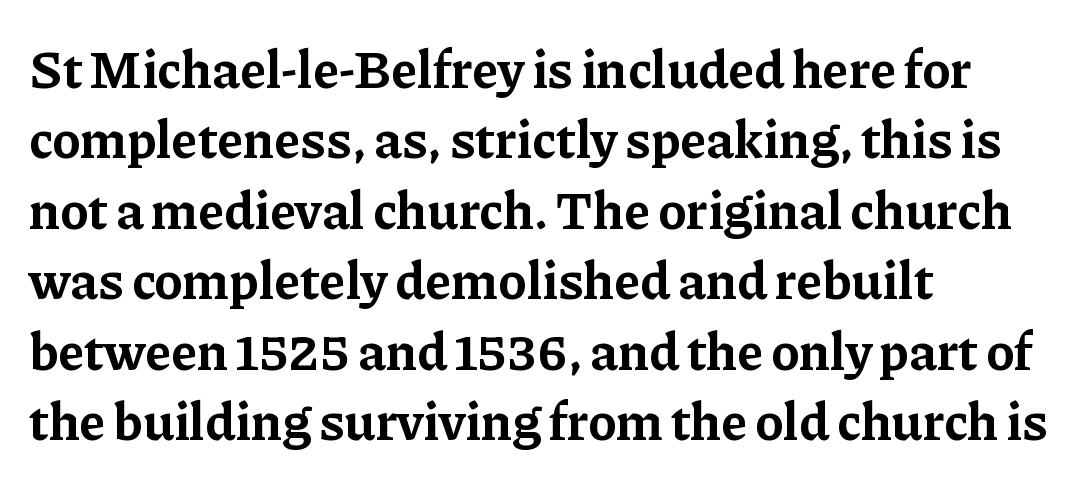
{"serif": "yes", "italic": "no", "bold": "yes", "weight": "bold", "width": "normal", "stroke_contrast": "low", "x_height": "medium", "monospaced": "no", "underline": "no", "align": "left", "line_spacing": "normal", "line_spacing_ratio": 1.33, "letter_spacing": "normal", "letter_spacing_em": 0.0, "glyph_px": 53}
